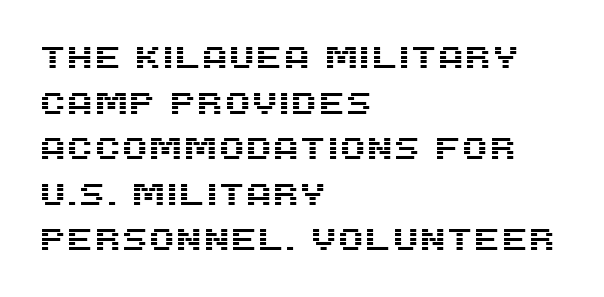
The text was rendered using a sans face with plain stroke endings. The rendering uses natural spacing where letterforms have individual widths. This rendering features lettering with no underline. Nobody touched the tracking dial on this one. A classic flush-left, rag-right setting is used for this passage. A typesetter would mark this as roman, not italic.
